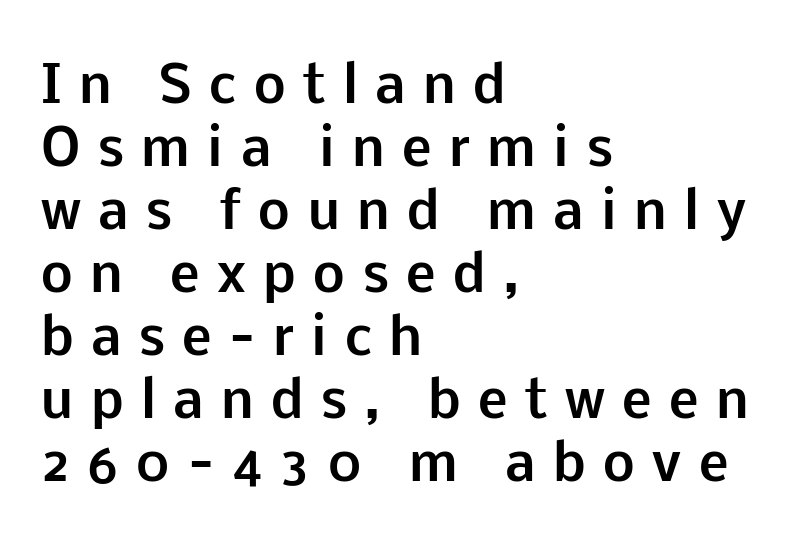
The image shows 50 px bold sans-serif type, upright; set left-aligned, normal line spacing (1.26x), unusually wide letter spacing (+0.35 em), not underlined; low stroke contrast and a medium x-height.
